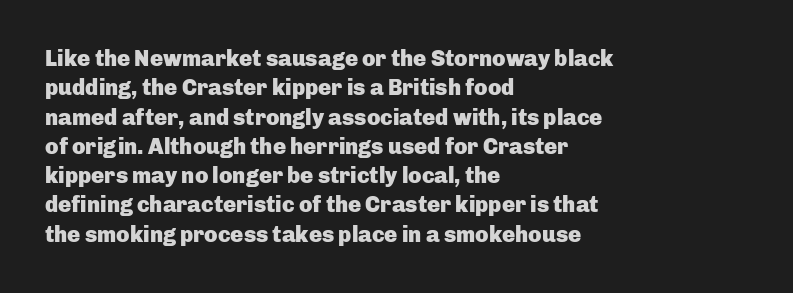
{"italic": "no", "bold": "yes", "underline": "no", "align": "left", "line_spacing": "normal", "line_spacing_ratio": 1.33, "letter_spacing": "normal", "letter_spacing_em": 0.0, "glyph_px": 22}
